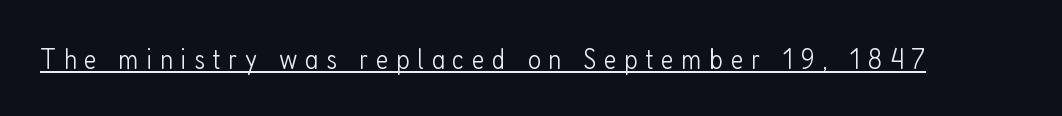
On a weight scale, this lands at 450 or below. Is this a fixed-width face? No — the glyphs have proportional, varying widths. Ordinary non-slanted type is in use. The sample's only ornament is a line tracing under the words. Look at the tracking — it's clearly loosened, letters drifting apart.
